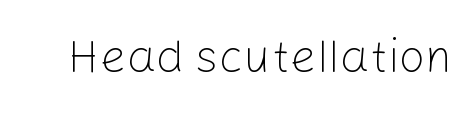
Q: Is the text bold? A: No.
Q: Is the text italic (slanted)? A: No, it is upright.
Q: Is the typeface a serif or a sans-serif typeface? A: Sans-serif.
Q: Is the text underlined? A: No.
Q: Is the spacing between letters normal or unusually wide? A: Normal.
Q: Width (condensed, normal, or wide)? A: Normal.
Q: Stroke contrast? A: Low.
Q: x-height? A: Medium.
Q: Monospaced? A: No.
